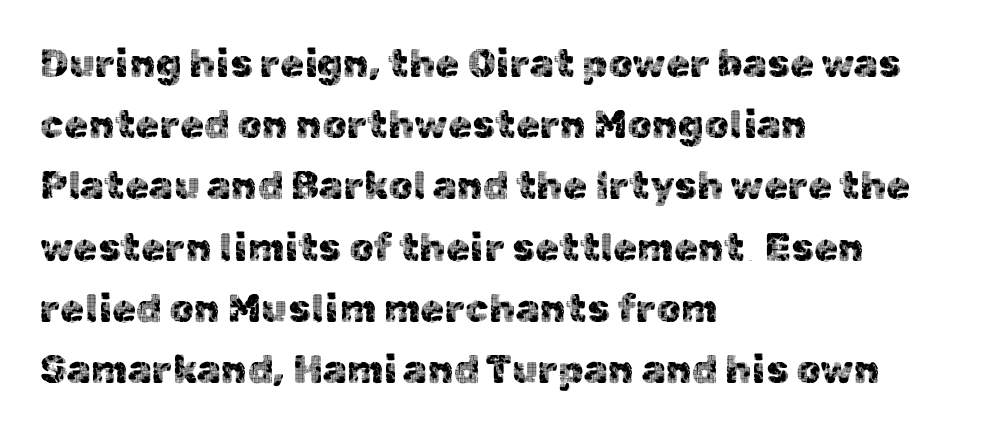
Is there much room between lines? A standard amount, neither cramped nor airy. Check under the words: just untouched page. Alignment: flush left. Each word holds together tightly as a unit, with standard inter-letter gaps. You could not count columns in this text — the font is proportionally spaced.
